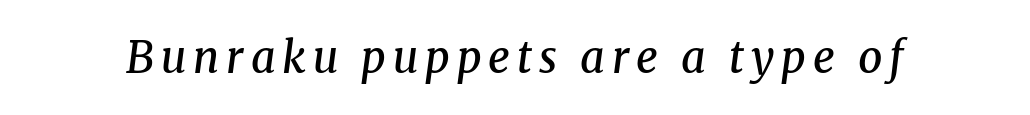
The letters advance in unequal steps, a hallmark of proportional type. Plain, unruled lines of type. Firm but not heavy-handed strokes: this text is semibold. Old-style or modern, the face here clearly has serifs. In terms of posture, this sample is oblique.
